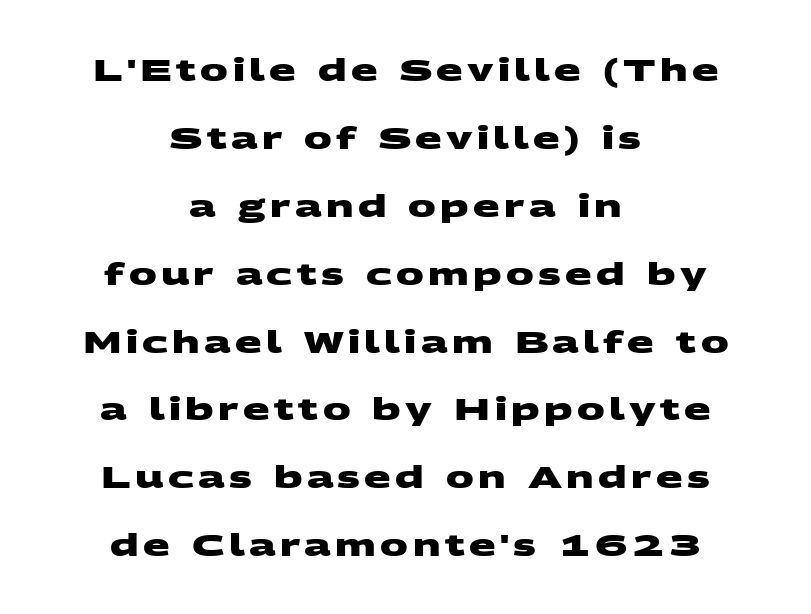
The image shows 31 px heavy, wide sans-serif type; set centered, loose line spacing (2.19x), not underlined; medium stroke contrast and a large x-height.
